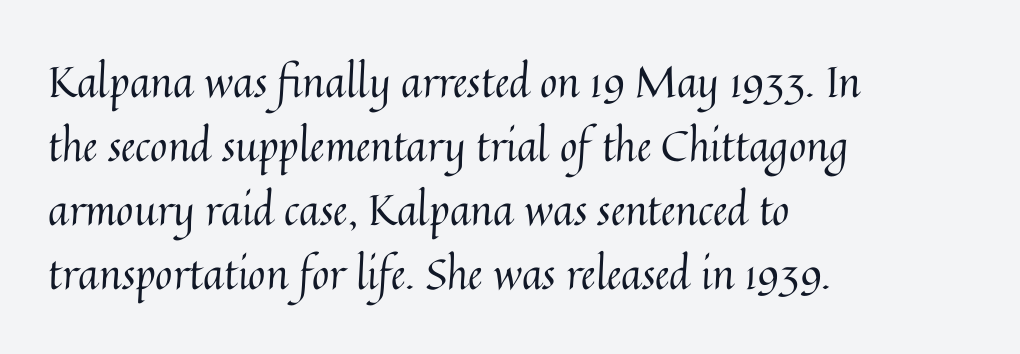
Q: Is the text bold? A: No.
Q: Is the text italic (slanted)? A: Yes.
Q: Is the text underlined? A: No.
Q: How is the paragraph aligned? A: Left-aligned.
Q: Is the spacing between letters normal or unusually wide? A: Normal.
Q: Is the spacing between lines tight, normal or loose? A: Normal.
Q: Width (condensed, normal, or wide)? A: Normal.
Q: Stroke contrast? A: Medium.
Q: x-height? A: Medium.
Q: Monospaced? A: No.
